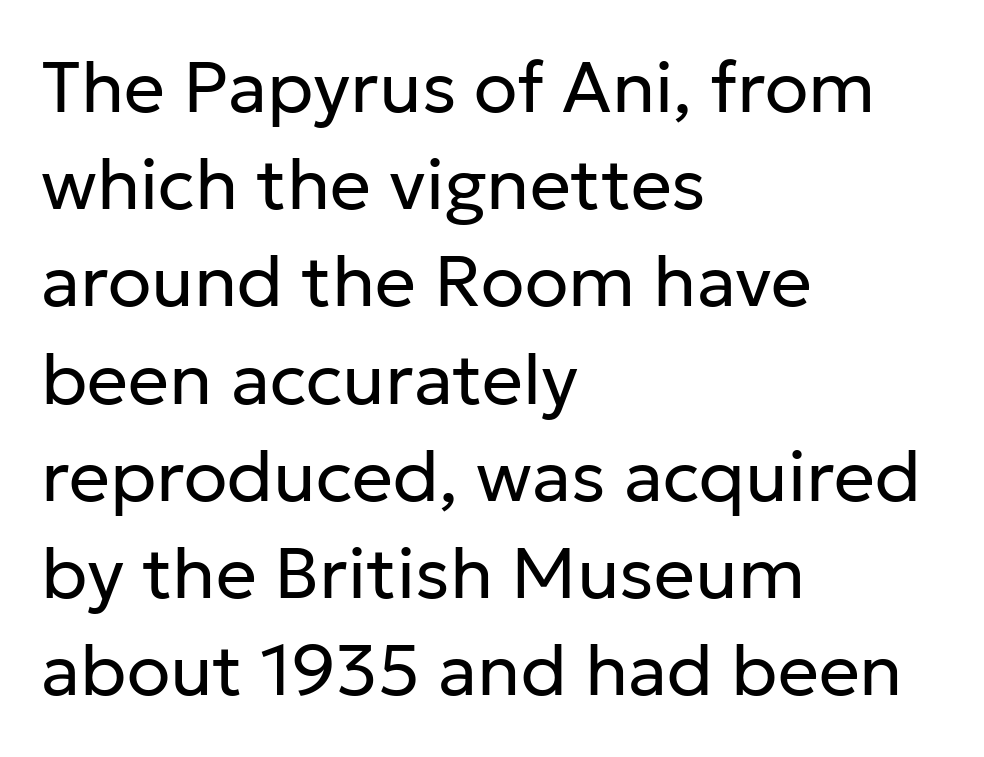
Q: Is the text bold? A: No.
Q: Is the text italic (slanted)? A: No, it is upright.
Q: Is the typeface a serif or a sans-serif typeface? A: Sans-serif.
Q: Is the text underlined? A: No.
Q: How is the paragraph aligned? A: Left-aligned.
Q: Is the spacing between letters normal or unusually wide? A: Normal.
Q: Is the spacing between lines tight, normal or loose? A: Normal.
Q: Width (condensed, normal, or wide)? A: Normal.
Q: Stroke contrast? A: Low.
Q: x-height? A: Medium.
Q: Monospaced? A: No.
